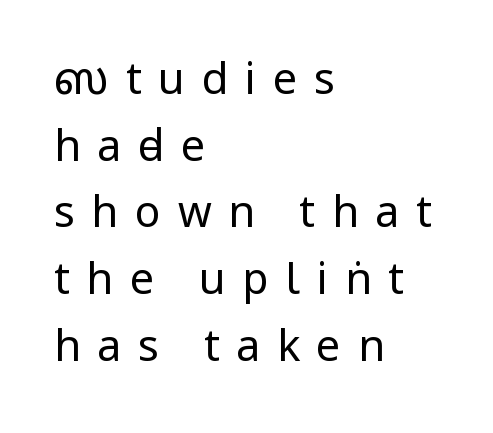
Q: Is the text bold? A: No.
Q: Is the text italic (slanted)? A: No, it is upright.
Q: Is the typeface a serif or a sans-serif typeface? A: Sans-serif.
Q: Is the text underlined? A: No.
Q: How is the paragraph aligned? A: Left-aligned.
Q: Is the spacing between letters normal or unusually wide? A: Unusually wide.
Q: Is the spacing between lines tight, normal or loose? A: Normal.
Q: Width (condensed, normal, or wide)? A: Condensed.
Q: Stroke contrast? A: Low.
